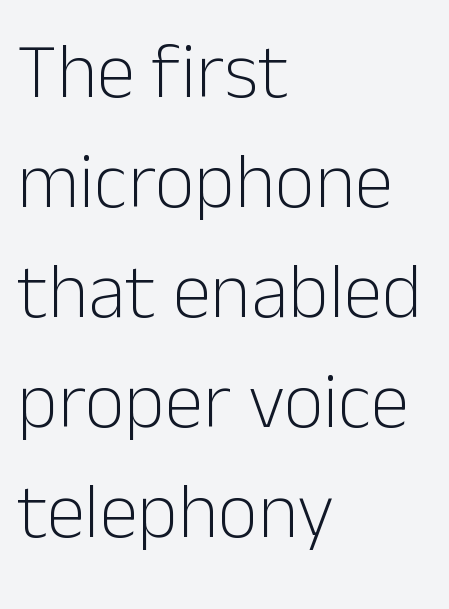
The strokes carry an ordinary text weight at most. Each line starts at the same left margin while the right side varies. The glyphs are unaccompanied by any horizontal stroke below them. You can tell it's not italic because the verticals are truly vertical. The passage shown is typed in a proportional face where columns would drift.
